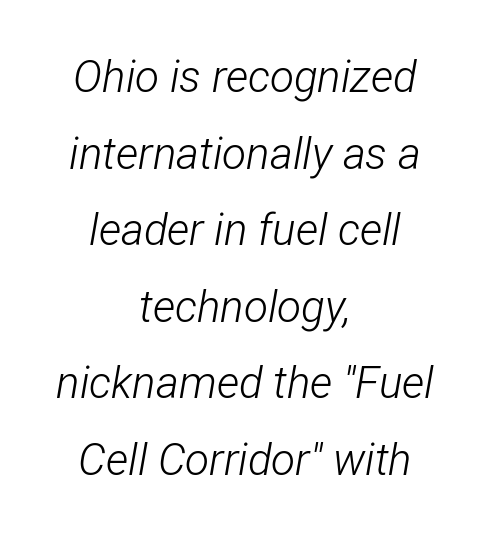
Q: Is the text bold? A: No.
Q: Is the text italic (slanted)? A: Yes, it leans right by about 12 degrees.
Q: Is the text underlined? A: No.
Q: How is the paragraph aligned? A: Centered.
Q: Is the spacing between letters normal or unusually wide? A: Normal.
Q: Width (condensed, normal, or wide)? A: Condensed.
Q: Stroke contrast? A: Low.
Q: x-height? A: Medium.
Q: Monospaced? A: No.
